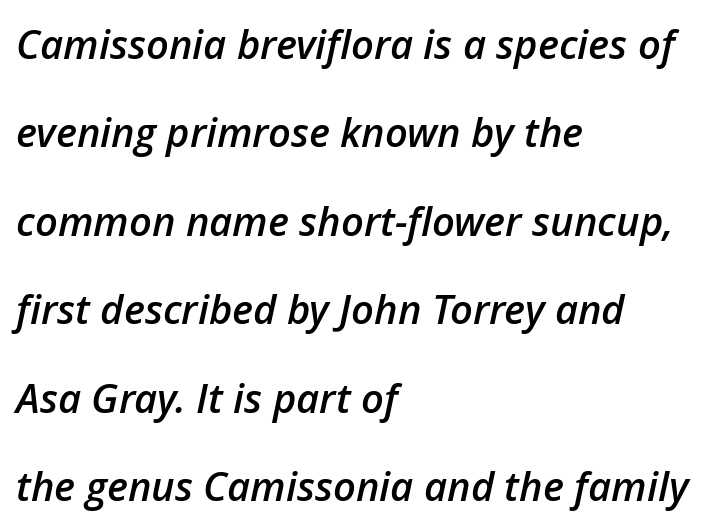
{"italic": "yes", "lean": "right", "slant_degrees": 12, "bold": "semi", "weight": "semibold", "width": "normal", "stroke_contrast": "low", "x_height": "medium", "monospaced": "no", "underline": "no", "align": "left", "line_spacing": "loose", "line_spacing_ratio": 2.21, "letter_spacing": "normal", "letter_spacing_em": 0.0, "glyph_px": 40}
